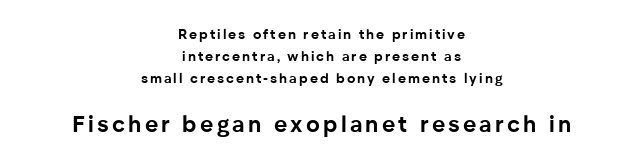
Honestly, there is no underline to notice here at all. Is the block centered? Yes — each line is placed symmetrically about the middle. Tall strokes in this sample are plumb rather than angled. Leading matches the norm, producing a regular column.
